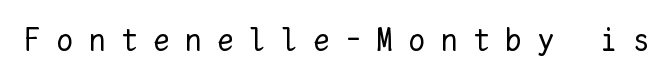
{"italic": "no", "bold": "no", "weight": "regular", "width": "normal", "stroke_contrast": "low", "x_height": "medium", "monospaced": "yes", "underline": "no", "letter_spacing": "wide", "letter_spacing_em": 0.5, "glyph_px": 32}
